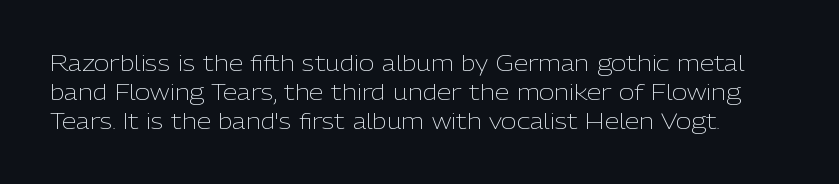
Nothing heavy about these letters — not bold at all. A typesetter would call this leading conventional body-copy spacing. Glyph-to-glyph distance matches everyday printed text. The lettering stays uniformly vertical, giving the passage a roman look. The passage shown is not underscored anywhere.
